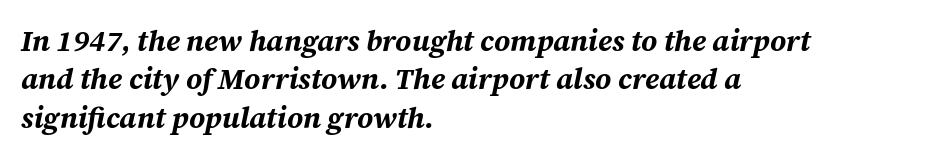
The image shows 29 px bold type, italic (leaning right); set left-aligned, normal line spacing (1.32x), normal letter spacing, not underlined; medium stroke contrast and a medium x-height.
